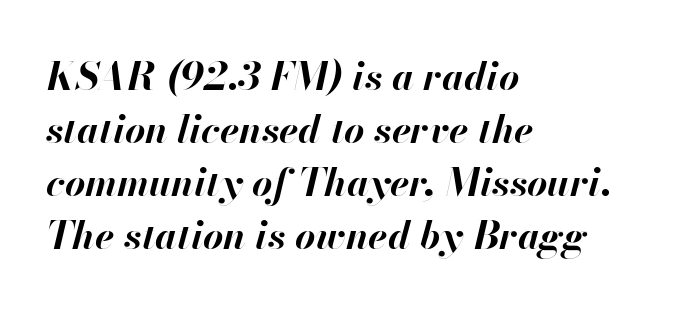
The image shows 39 px bold type, italic (leaning right); set left-aligned, normal line spacing (1.36x), normal letter spacing, not underlined; high stroke contrast and a small x-height.
